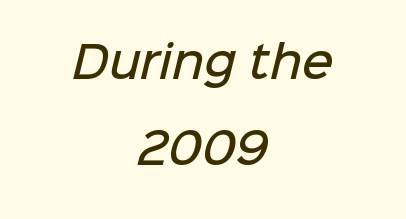
Varying glyph widths throughout — classic text-font behaviour. These lines are composed in type without serifs. A student would call this center alignment; a typographer would say set centered. Heft: intermediate — a semibold. Honestly, the letter spacing is just normal — you wouldn't notice it.
